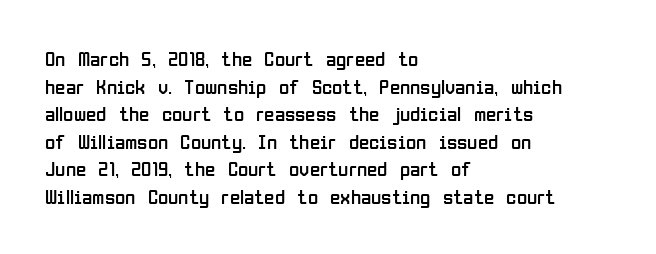
Teacher's note: observe the even left margin — that is flush-left alignment. The line texture is even and compact thanks to regular tracking. The lettering stays uniformly vertical, giving the passage a roman look. The baseline area is clear.
